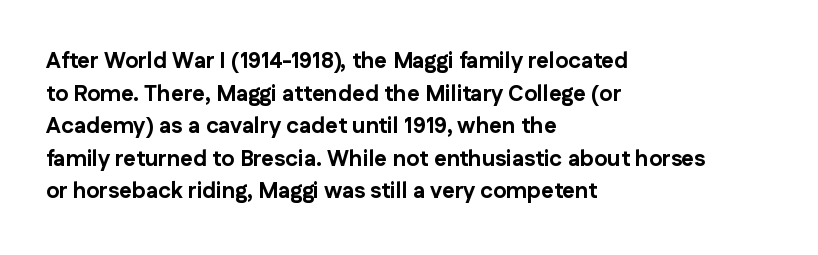
{"italic": "no", "bold": "yes", "underline": "no", "align": "left", "line_spacing": "normal", "line_spacing_ratio": 1.48, "letter_spacing": "normal", "letter_spacing_em": 0.0, "glyph_px": 22}
